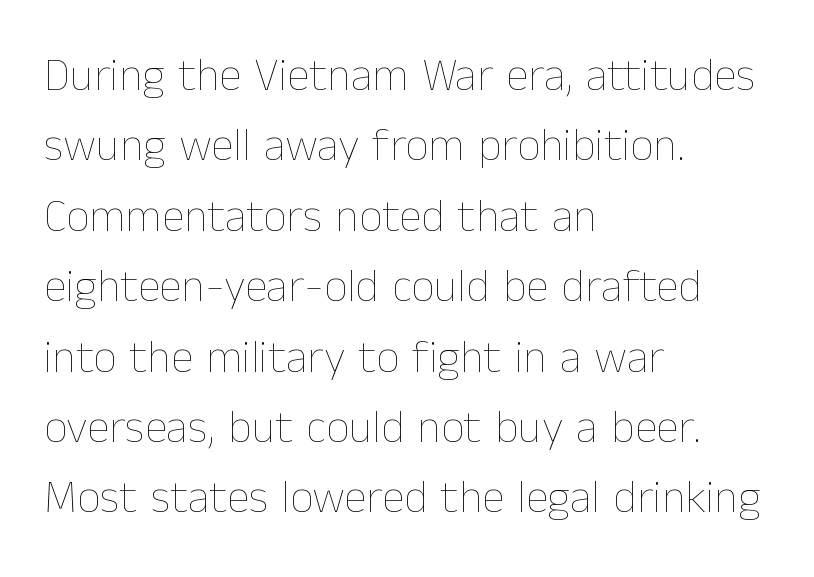
{"italic": "no", "bold": "no", "weight": "thin", "width": "normal", "stroke_contrast": "low", "x_height": "medium", "monospaced": "no", "underline": "no", "align": "left", "line_spacing": "normal", "line_spacing_ratio": 1.53, "letter_spacing": "normal", "letter_spacing_em": 0.0, "glyph_px": 46}
